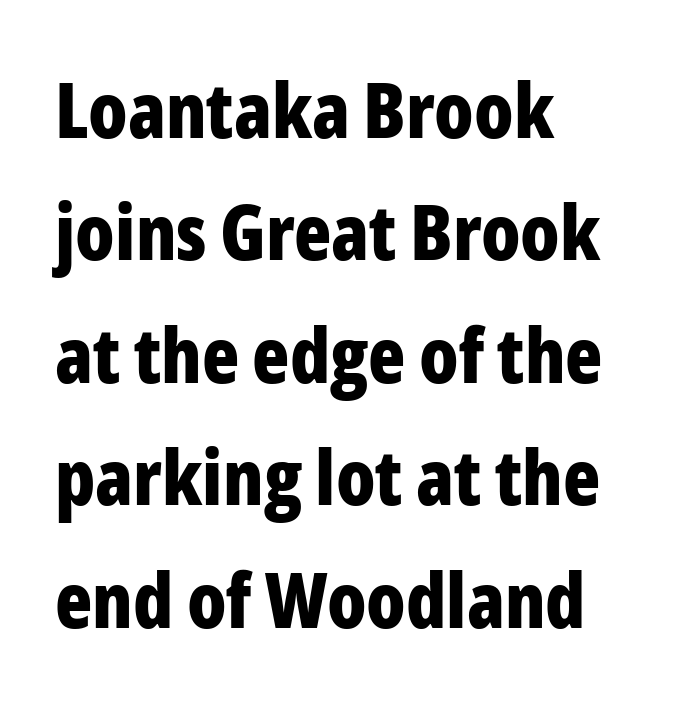
Q: Is the text bold? A: Yes.
Q: Is the text italic (slanted)? A: No, it is upright.
Q: Is the typeface a serif or a sans-serif typeface? A: Sans-serif.
Q: Is the text underlined? A: No.
Q: How is the paragraph aligned? A: Left-aligned.
Q: Is the spacing between letters normal or unusually wide? A: Normal.
Q: Is the spacing between lines tight, normal or loose? A: Normal.
Q: Width (condensed, normal, or wide)? A: Condensed.
Q: Stroke contrast? A: Low.
Q: x-height? A: Medium.
Q: Monospaced? A: No.
